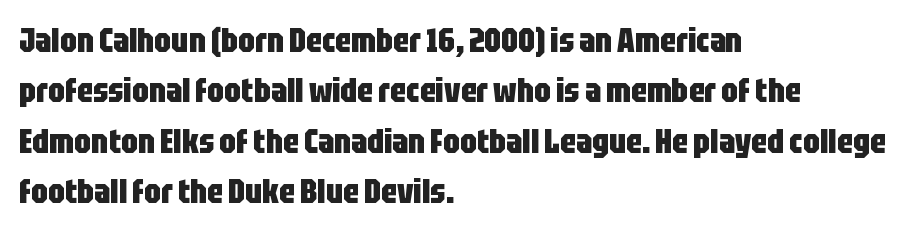
The font is running at its bold setting. Compared with a centered layout, this one pins lines to the left instead. The gap between lines stays unmarked. Varying glyph widths throughout — classic text-font behaviour. What kind of face is this? One without serifs — a sans.
